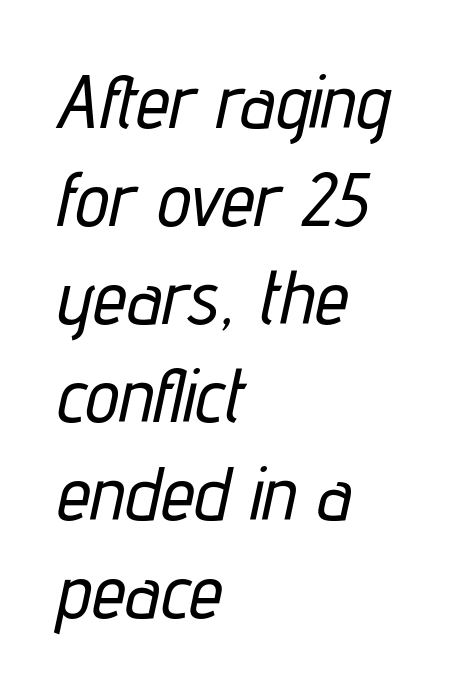
{"italic": "yes", "lean": "right", "slant_degrees": 12, "width": "condensed", "stroke_contrast": "low", "x_height": "medium", "monospaced": "no", "underline": "no", "align": "left", "line_spacing": "normal", "line_spacing_ratio": 1.29, "letter_spacing": "normal", "letter_spacing_em": 0.0, "glyph_px": 76}
